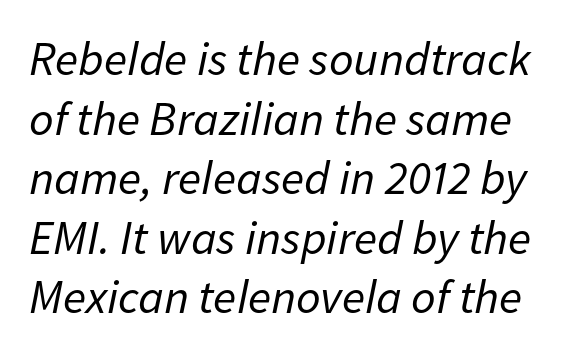
Q: Is the text bold? A: No.
Q: Is the text italic (slanted)? A: Yes, it leans right by about 11 degrees.
Q: Is the text underlined? A: No.
Q: Is the spacing between letters normal or unusually wide? A: Normal.
Q: Width (condensed, normal, or wide)? A: Normal.
Q: Stroke contrast? A: Low.
Q: x-height? A: Medium.
Q: Monospaced? A: No.
